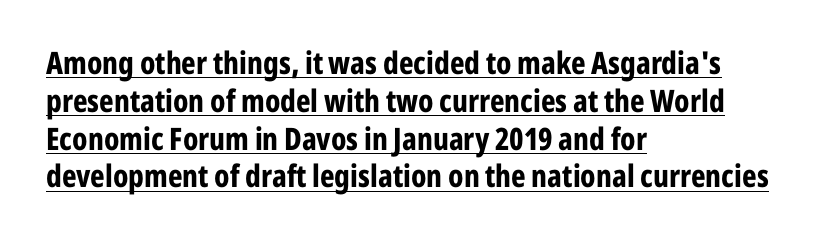
Q: Is the text bold? A: Yes.
Q: Is the text italic (slanted)? A: No, it is upright.
Q: Is the typeface a serif or a sans-serif typeface? A: Sans-serif.
Q: Is the text underlined? A: Yes.
Q: How is the paragraph aligned? A: Left-aligned.
Q: Is the spacing between letters normal or unusually wide? A: Normal.
Q: Width (condensed, normal, or wide)? A: Condensed.
Q: Stroke contrast? A: Low.
Q: x-height? A: Medium.
Q: Monospaced? A: No.
